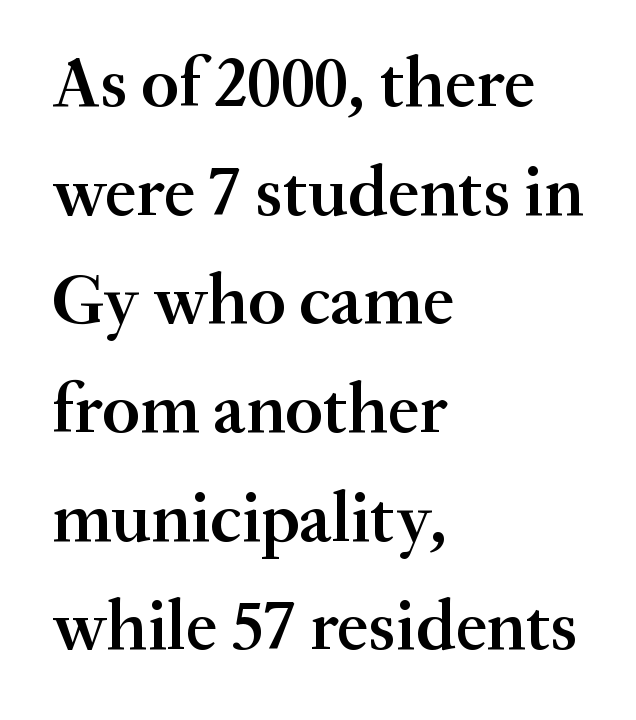
Q: Is the text bold? A: Semi-bold.
Q: Is the text italic (slanted)? A: No, it is upright.
Q: Is the typeface a serif or a sans-serif typeface? A: Serif.
Q: Is the text underlined? A: No.
Q: How is the paragraph aligned? A: Left-aligned.
Q: Is the spacing between letters normal or unusually wide? A: Normal.
Q: Is the spacing between lines tight, normal or loose? A: Normal.
Q: Width (condensed, normal, or wide)? A: Normal.
Q: Stroke contrast? A: Medium.
Q: x-height? A: Small.
Q: Monospaced? A: No.
